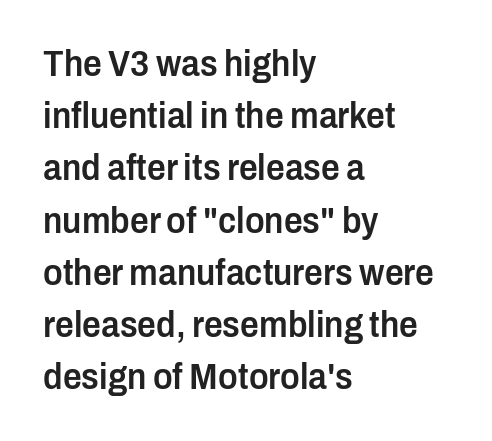
Q: Is the text bold? A: Semi-bold.
Q: Is the text italic (slanted)? A: No, it is upright.
Q: Is the typeface a serif or a sans-serif typeface? A: Sans-serif.
Q: Is the text underlined? A: No.
Q: How is the paragraph aligned? A: Left-aligned.
Q: Is the spacing between letters normal or unusually wide? A: Normal.
Q: Is the spacing between lines tight, normal or loose? A: Normal.
Q: Width (condensed, normal, or wide)? A: Condensed.
Q: Stroke contrast? A: Low.
Q: x-height? A: Medium.
Q: Monospaced? A: No.
